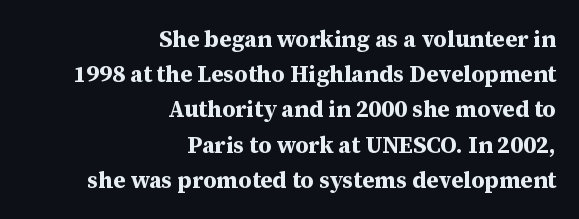
Q: Is the text bold? A: Yes.
Q: Is the text italic (slanted)? A: No, it is upright.
Q: Is the text underlined? A: No.
Q: How is the paragraph aligned? A: Right-aligned.
Q: Is the spacing between letters normal or unusually wide? A: Normal.
Q: Is the spacing between lines tight, normal or loose? A: Normal.
